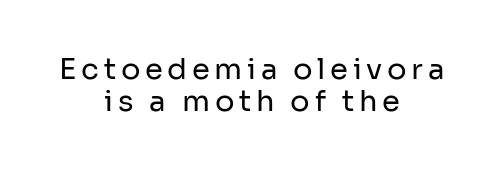
A light-to-regular cut is what we see here. Vertically, the passage feels compressed, each row crowding the next. The letters advance in unequal steps, a hallmark of proportional type. Stroke terminals: plain, sans-serif. Nope, not italic — everything's standing straight. No word sits above an underline.
